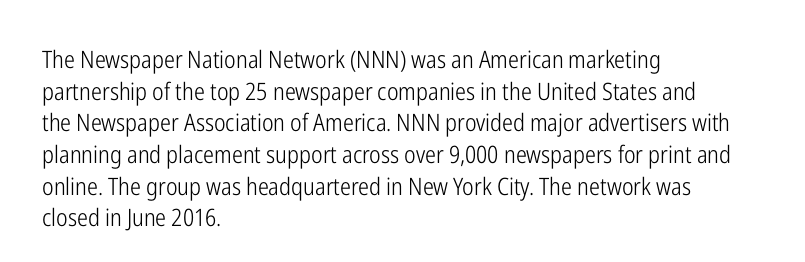
Q: Is the text bold? A: No.
Q: Is the text italic (slanted)? A: No, it is upright.
Q: Is the text underlined? A: No.
Q: How is the paragraph aligned? A: Left-aligned.
Q: Is the spacing between letters normal or unusually wide? A: Normal.
Q: Is the spacing between lines tight, normal or loose? A: Normal.
